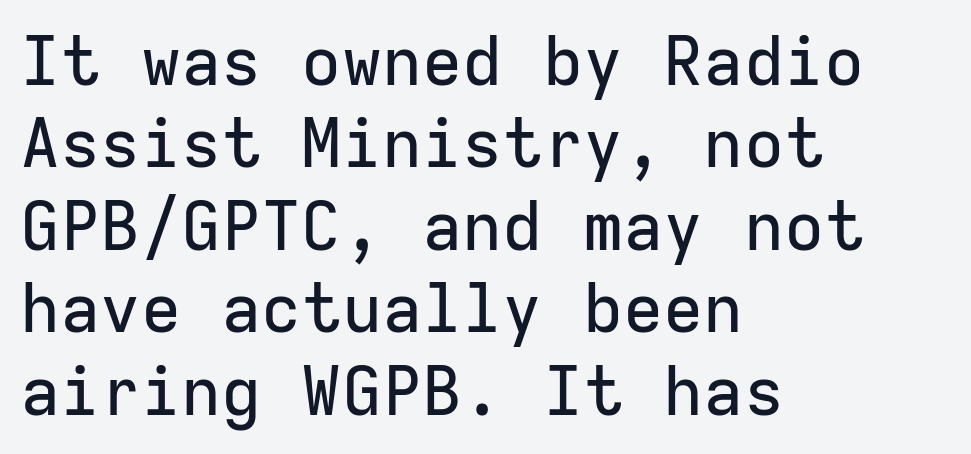
Ascenders rise straight up at ninety degrees. Note the uniform advance width — an 'i' takes as much space as an 'm'. The rendering keeps characters at their native spacing. The type family on display is of the sans-serif kind. Is the block centered? No — it sits flush against the left margin. Underline: absent.
